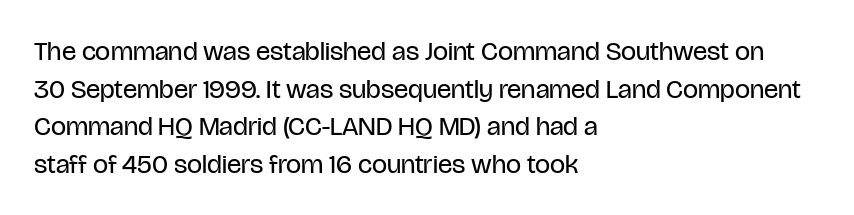
Q: Is the text bold? A: No.
Q: Is the text italic (slanted)? A: No, it is upright.
Q: Is the text underlined? A: No.
Q: How is the paragraph aligned? A: Left-aligned.
Q: Is the spacing between letters normal or unusually wide? A: Normal.
Q: Is the spacing between lines tight, normal or loose? A: Normal.
